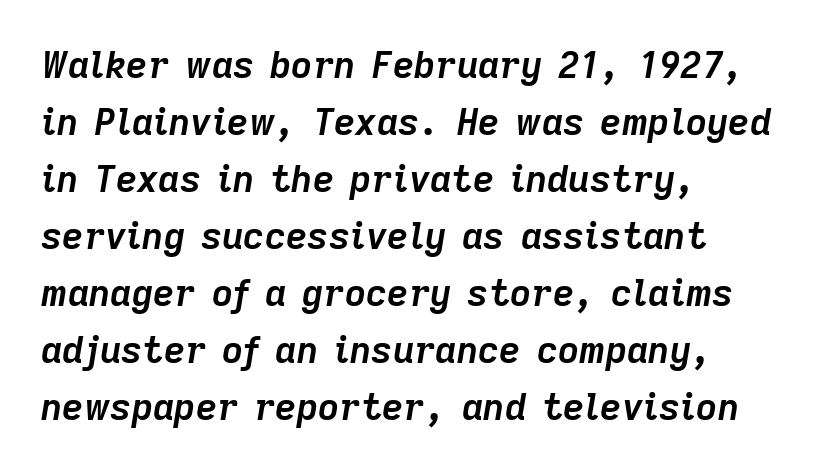
The image shows 37 px semibold type, italic (leaning right); set left-aligned, normal line spacing (1.54x), normal letter spacing, not underlined; low stroke contrast and a medium x-height.
